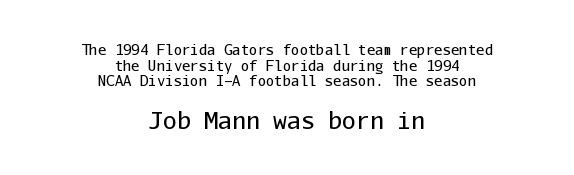
Q: Is the text bold? A: No.
Q: Is the text italic (slanted)? A: No, it is upright.
Q: Is the text underlined? A: No.
Q: How is the paragraph aligned? A: Centered.
Q: Is the spacing between letters normal or unusually wide? A: Normal.
Q: Is the spacing between lines tight, normal or loose? A: Tight.
Q: Which block of text is set in a larger size, the first (top) or the second (bottom)? A: The second (bottom) one.
